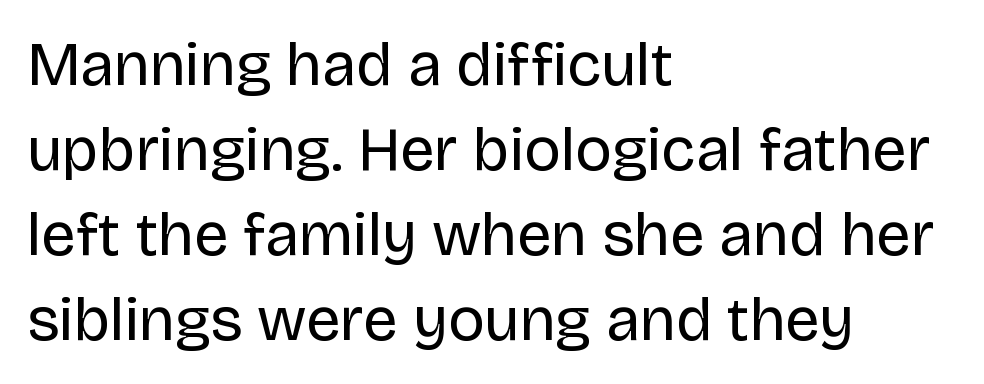
The image shows 62 px regular-weight sans-serif type, upright; set left-aligned, normal line spacing (1.37x), normal letter spacing, not underlined; low stroke contrast and a large x-height.
